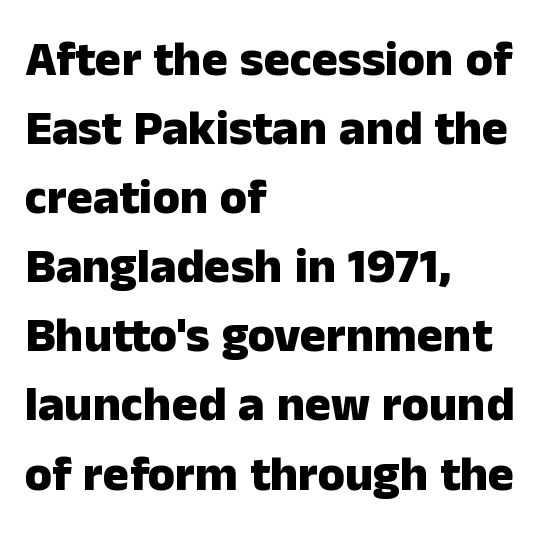
The image shows 49 px heavy sans-serif type, upright; set left-aligned, normal line spacing (1.41x), normal letter spacing, not underlined; low stroke contrast and a medium x-height.
